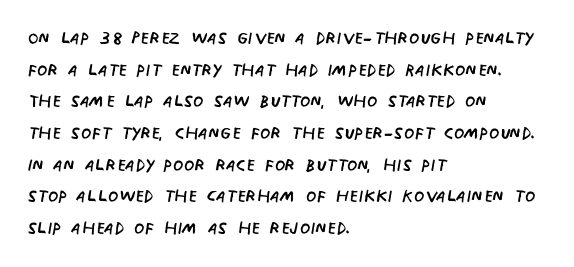
{"bold": "no", "underline": "no", "align": "left", "line_spacing": "normal", "line_spacing_ratio": 1.32, "letter_spacing": "normal", "letter_spacing_em": 0.0, "glyph_px": 24}
